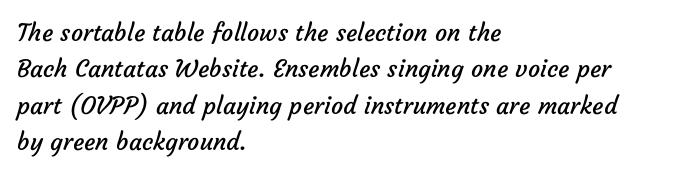
Q: Is the text bold? A: No.
Q: Is the text underlined? A: No.
Q: How is the paragraph aligned? A: Left-aligned.
Q: Is the spacing between letters normal or unusually wide? A: Normal.
Q: Is the spacing between lines tight, normal or loose? A: Normal.
